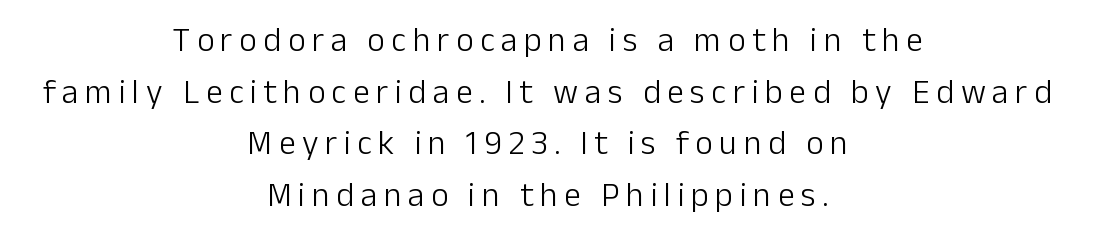
A centered setting, common on invitations and titles, is used for this passage. The text was rendered using a sans face with plain stroke endings. Caption: face not bold, strokes unweighted. The letters stand upright; this is a roman face. Spacing verdict: proportional, widths tailored to each character.
